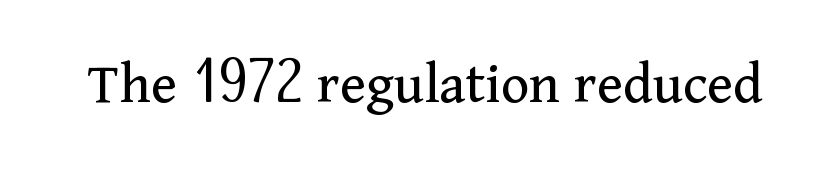
Just letters on the line, the space beneath them empty. You can tell from the footed stems that serif type was used. Each letter keeps its own natural width here, so spacing adapts to shape. In terms of letterspacing, this is plain default setting. The type sits square on the baseline with zero lean.
